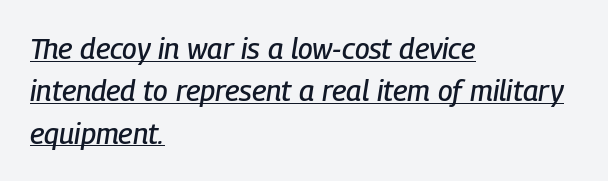
{"italic": "yes", "lean": "right", "slant_degrees": 9, "width": "condensed", "stroke_contrast": "low", "x_height": "medium", "monospaced": "no", "underline": "yes", "align": "left", "line_spacing": "normal", "line_spacing_ratio": 1.46, "letter_spacing": "normal", "letter_spacing_em": 0.0, "glyph_px": 29}
